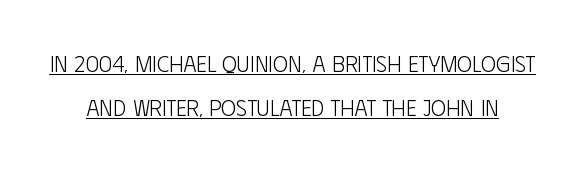
The image shows 23 px text type, upright; set loose line spacing (1.9x), normal letter spacing, underlined.
